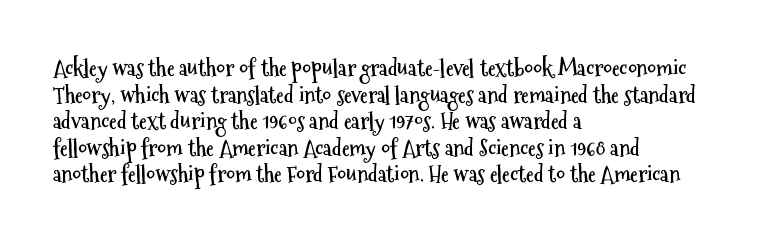
Which margin do the lines hug? The left one — the right edge is uneven. Weight check: bold — yes, fully. Tracking here is standard; glyphs follow each other at the usual distance. Unlike italic type, these characters show no tilt at all. Just letters on the line, the space beneath them empty.
